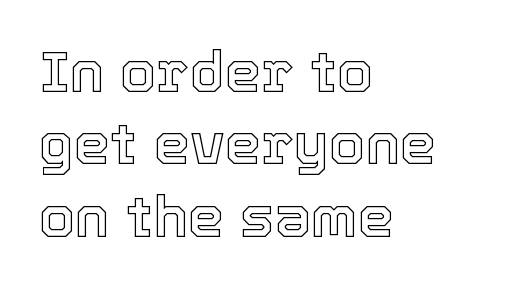
Q: Is the text italic (slanted)? A: No, it is upright.
Q: Is the text underlined? A: No.
Q: How is the paragraph aligned? A: Left-aligned.
Q: Is the spacing between letters normal or unusually wide? A: Normal.
Q: Is the spacing between lines tight, normal or loose? A: Normal.
Q: Width (condensed, normal, or wide)? A: Normal.
Q: x-height? A: Medium.
Q: Monospaced? A: No.
